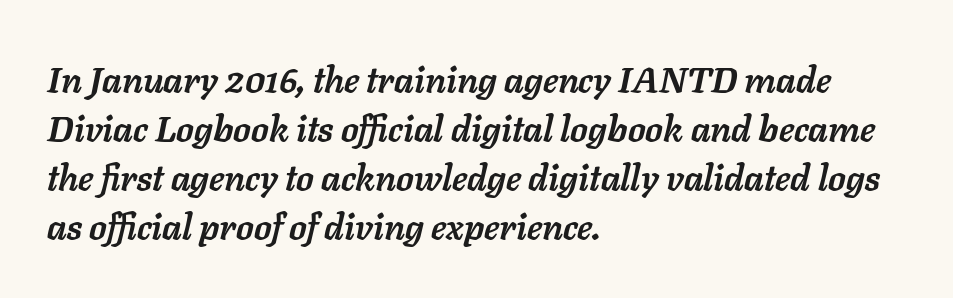
The image shows 36 px semibold type, italic (leaning right); set left-aligned, normal line spacing (1.36x), normal letter spacing, not underlined; low stroke contrast and a medium x-height.
